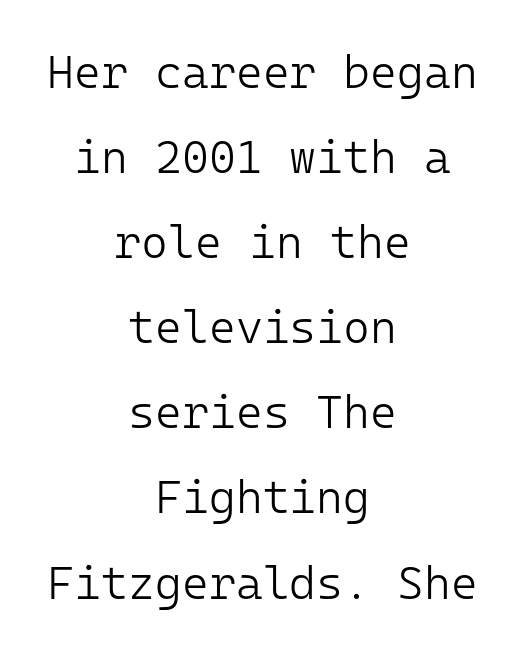
Q: Is the text bold? A: No.
Q: Is the text italic (slanted)? A: No, it is upright.
Q: Is the typeface a serif or a sans-serif typeface? A: Sans-serif.
Q: Is the text underlined? A: No.
Q: How is the paragraph aligned? A: Centered.
Q: Is the spacing between letters normal or unusually wide? A: Normal.
Q: Width (condensed, normal, or wide)? A: Normal.
Q: Stroke contrast? A: Low.
Q: x-height? A: Medium.
Q: Monospaced? A: Yes.
